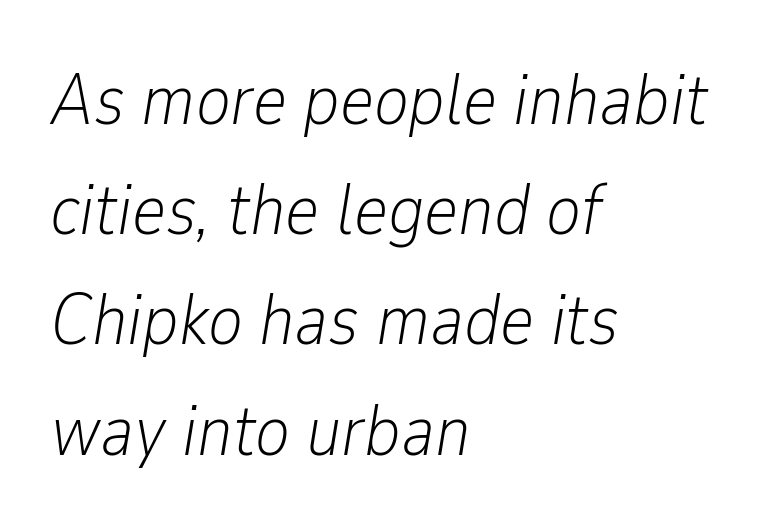
Q: Is the text bold? A: No.
Q: Is the text italic (slanted)? A: Yes, it leans right by about 9 degrees.
Q: Is the text underlined? A: No.
Q: How is the paragraph aligned? A: Left-aligned.
Q: Is the spacing between letters normal or unusually wide? A: Normal.
Q: Is the spacing between lines tight, normal or loose? A: Normal.
Q: Width (condensed, normal, or wide)? A: Condensed.
Q: Stroke contrast? A: Low.
Q: x-height? A: Medium.
Q: Monospaced? A: No.
